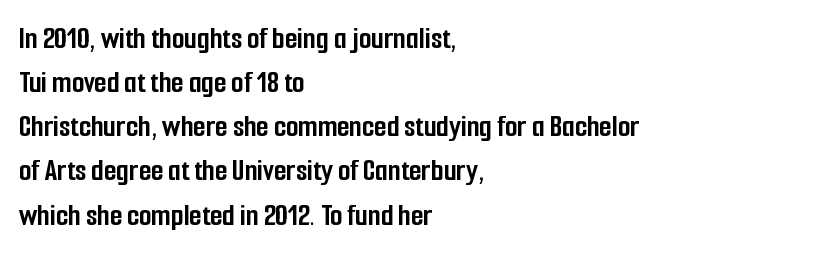
The image shows 32 px semibold, condensed sans-serif type, upright; set left-aligned, normal line spacing (1.38x), normal letter spacing, not underlined; low stroke contrast and a medium x-height.
